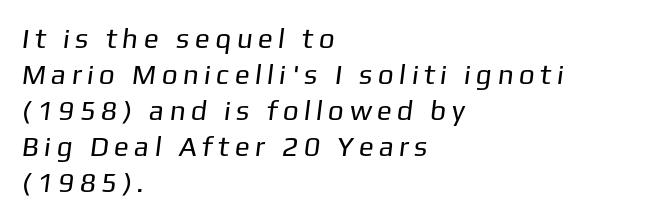
Descenders hang freely into open space. Short and long lines alike share a common starting point at left. Nothing sits at the stroke ends, so this counts as sans-serif. The rendering uses natural spacing where letterforms have individual widths. Reading down the column, the eye jumps a familiar distance to each next line.
